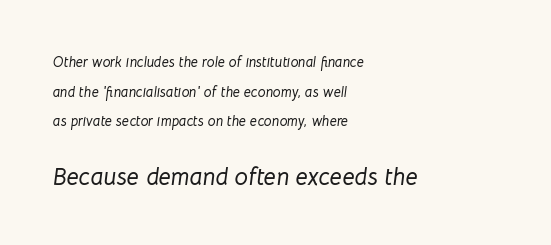
The image shows 24 px text type, italic (leaning right); set left-aligned, loose line spacing (2.11x), normal letter spacing, not underlined; the second (bottom) block is 1.71x larger.
